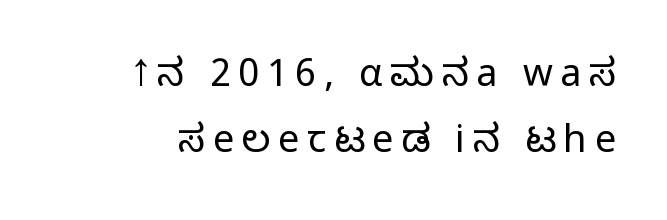
Tracking value appears strongly positive — letters spread wide. Ascenders rise straight up at ninety degrees. You could not count columns in this text — the font is proportionally spaced. Think standard paragraph weight, or any step lighter than that.
